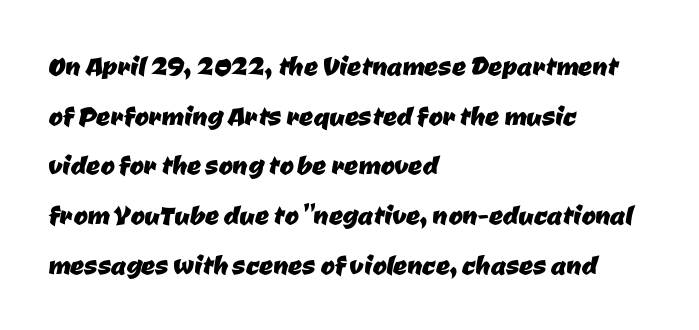
{"serif": "no", "width": "normal", "stroke_contrast": "low", "x_height": "medium", "monospaced": "no", "underline": "no", "align": "left", "line_spacing": "normal", "line_spacing_ratio": 1.46, "letter_spacing": "normal", "letter_spacing_em": 0.0, "glyph_px": 34}
